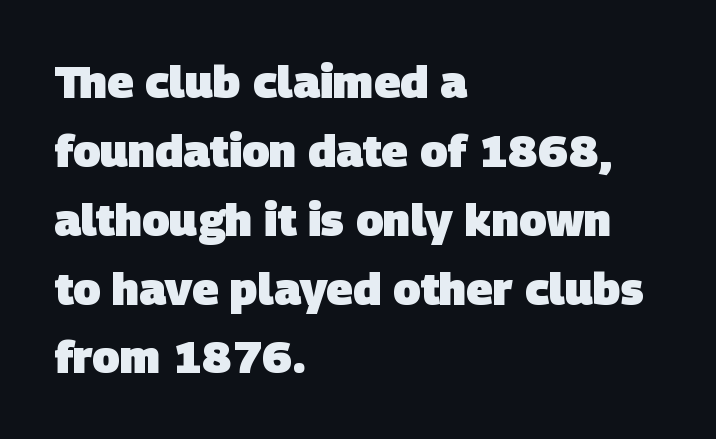
Q: Is the text bold? A: Yes.
Q: Is the typeface a serif or a sans-serif typeface? A: Sans-serif.
Q: Is the text underlined? A: No.
Q: How is the paragraph aligned? A: Left-aligned.
Q: Is the spacing between letters normal or unusually wide? A: Normal.
Q: Is the spacing between lines tight, normal or loose? A: Normal.
Q: Width (condensed, normal, or wide)? A: Normal.
Q: Stroke contrast? A: Low.
Q: x-height? A: Large.
Q: Monospaced? A: No.
